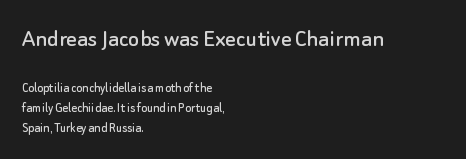
Between these two stacked blocks, the higher one wins on size. Rule under the text: the space is simply empty. Each new line begins a customary step beneath the previous one. Posture: vertical. The rendering anchors every line to the left-hand side. Tracking value appears to be zero — textbook default spacing.
